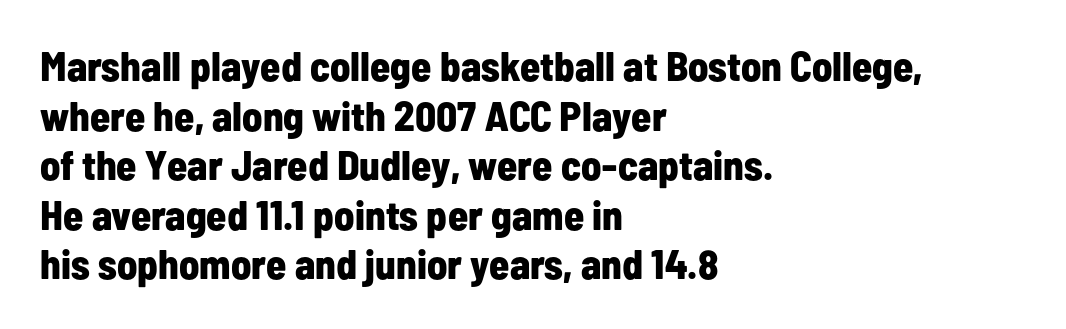
The image shows 41 px bold, condensed sans-serif type, upright; set left-aligned, line spacing 1.21x, normal letter spacing, not underlined; low stroke contrast and a medium x-height.
